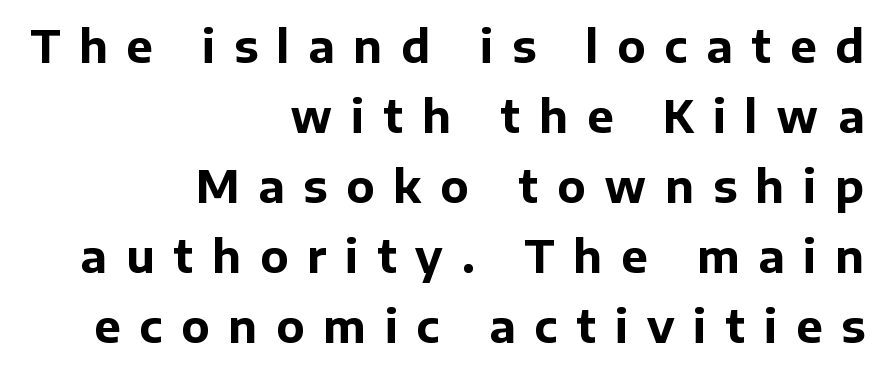
Q: Is the text bold? A: Yes.
Q: Is the text italic (slanted)? A: No, it is upright.
Q: Is the typeface a serif or a sans-serif typeface? A: Sans-serif.
Q: Is the text underlined? A: No.
Q: How is the paragraph aligned? A: Right-aligned.
Q: Is the spacing between letters normal or unusually wide? A: Unusually wide.
Q: Is the spacing between lines tight, normal or loose? A: Normal.
Q: Width (condensed, normal, or wide)? A: Normal.
Q: Stroke contrast? A: Low.
Q: x-height? A: Medium.
Q: Monospaced? A: No.
